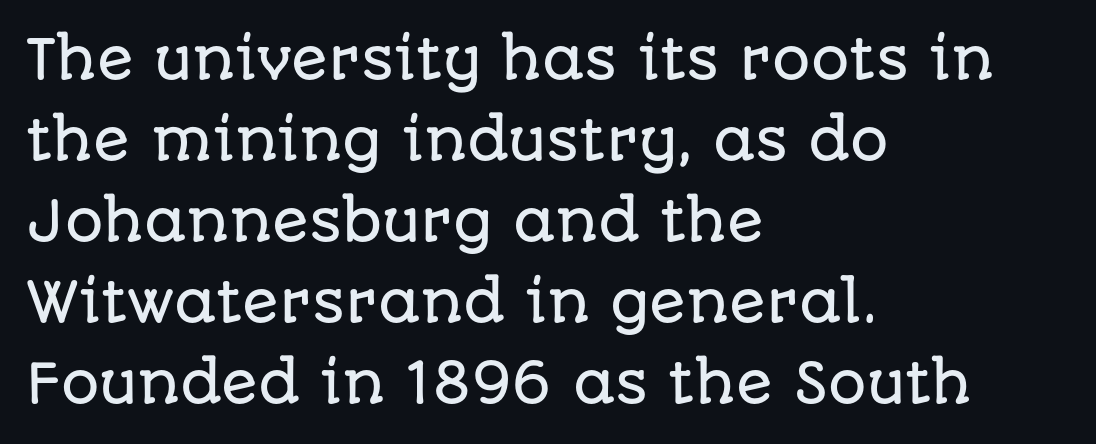
Upright lettering throughout. The typesetter chose a ragged-right arrangement here. The designer went with a sans here, leaving each stem footless. The space beneath each line is pristine and unruled.
